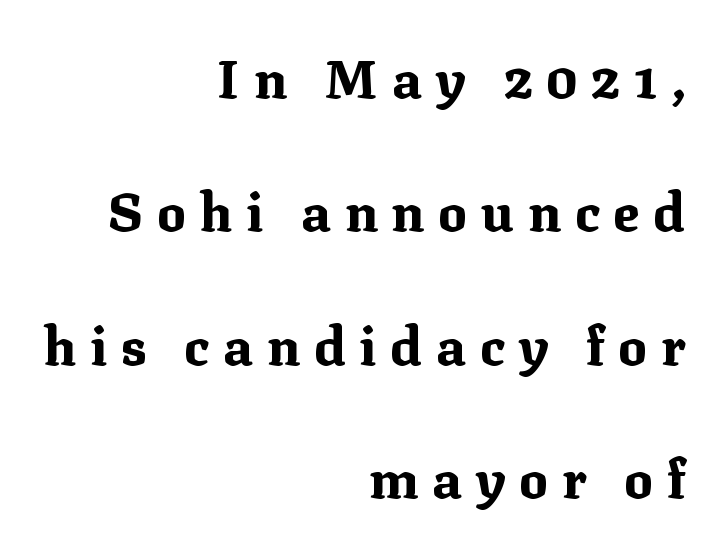
{"serif": "yes", "italic": "no", "bold": "yes", "weight": "bold", "width": "normal", "stroke_contrast": "medium", "x_height": "medium", "monospaced": "no", "underline": "no", "align": "right", "line_spacing": "loose", "line_spacing_ratio": 2.47, "letter_spacing": "wide", "letter_spacing_em": 0.25, "glyph_px": 54}
